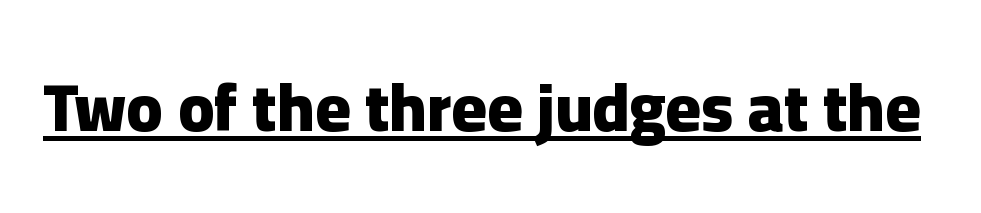
Q: Is the text bold? A: Yes.
Q: Is the text italic (slanted)? A: No, it is upright.
Q: Is the typeface a serif or a sans-serif typeface? A: Sans-serif.
Q: Is the text underlined? A: Yes.
Q: Is the spacing between letters normal or unusually wide? A: Normal.
Q: Width (condensed, normal, or wide)? A: Normal.
Q: Stroke contrast? A: Low.
Q: x-height? A: Medium.
Q: Monospaced? A: No.
